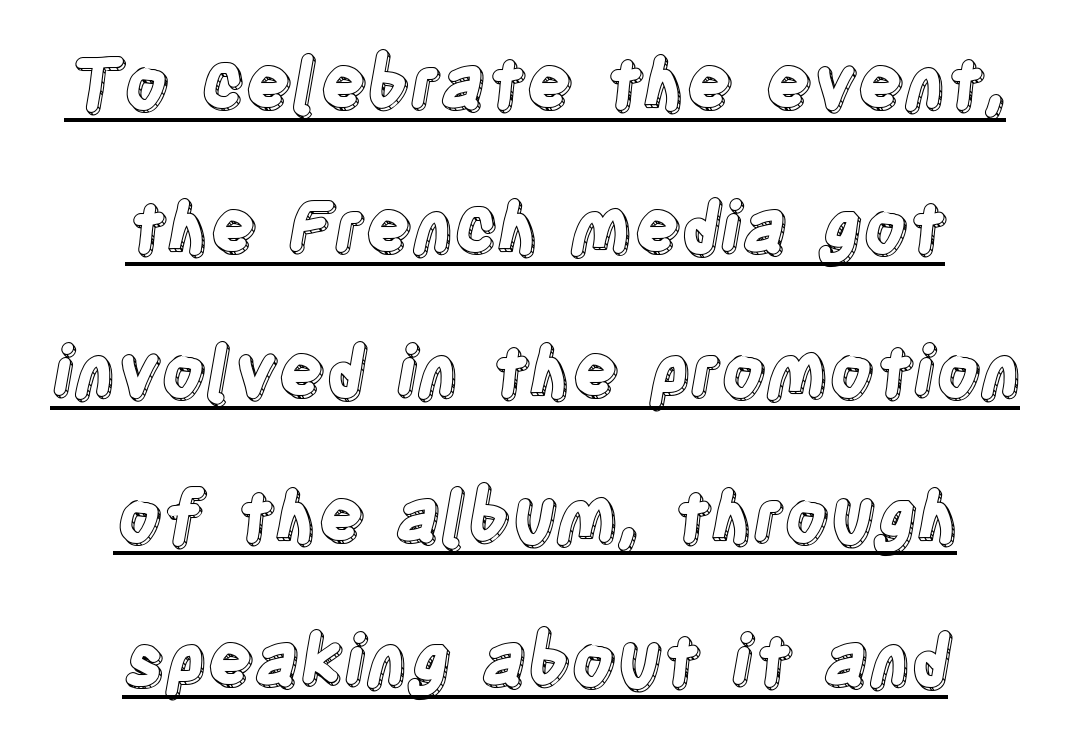
{"width": "condensed", "x_height": "large", "monospaced": "no", "underline": "yes", "line_spacing": "loose", "line_spacing_ratio": 2.09, "letter_spacing": "normal", "letter_spacing_em": 0.0, "glyph_px": 69}
